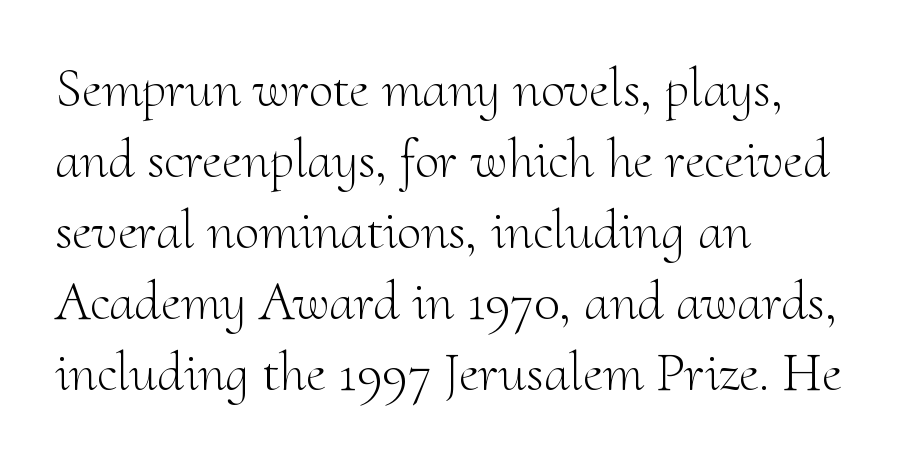
The image shows 55 px light serif type, upright; set left-aligned, normal line spacing (1.29x), normal letter spacing, not underlined; medium stroke contrast and a small x-height.
